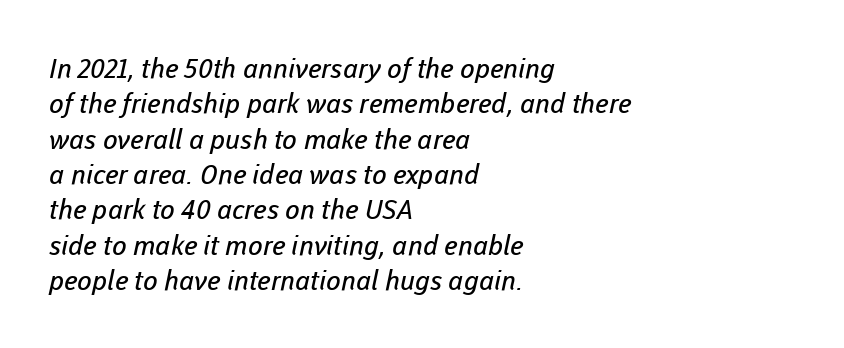
The image shows 27 px text type; set left-aligned, normal line spacing (1.31x), normal letter spacing, not underlined.
